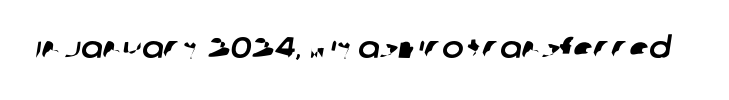
{"serif": "no", "width": "normal", "stroke_contrast": "low", "x_height": "large", "monospaced": "no", "underline": "no", "letter_spacing": "normal", "letter_spacing_em": 0.0, "glyph_px": 29}
